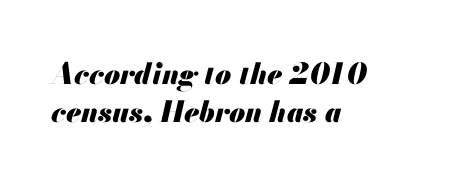
Q: Is the text bold? A: Yes.
Q: Is the text italic (slanted)? A: Yes, it leans right by about 13 degrees.
Q: Is the text underlined? A: No.
Q: How is the paragraph aligned? A: Left-aligned.
Q: Is the spacing between letters normal or unusually wide? A: Normal.
Q: Is the spacing between lines tight, normal or loose? A: Normal.
Q: Width (condensed, normal, or wide)? A: Normal.
Q: Stroke contrast? A: Medium.
Q: x-height? A: Small.
Q: Monospaced? A: No.
